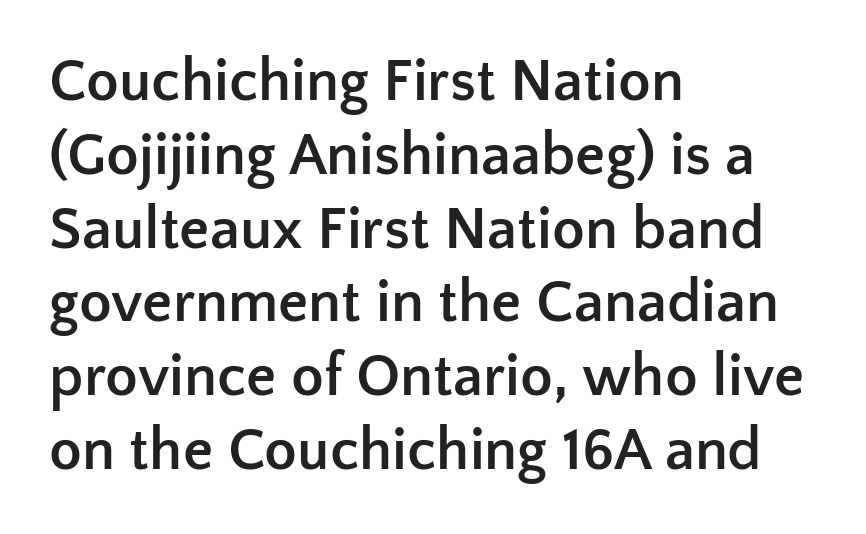
The zone under the glyphs is completely vacant. Honestly, the letter spacing is just normal — you wouldn't notice it. The typesetter chose a ragged-right arrangement here. Do the characters align in a grid? No, the font is proportional. Ordinary non-slanted type is in use.
